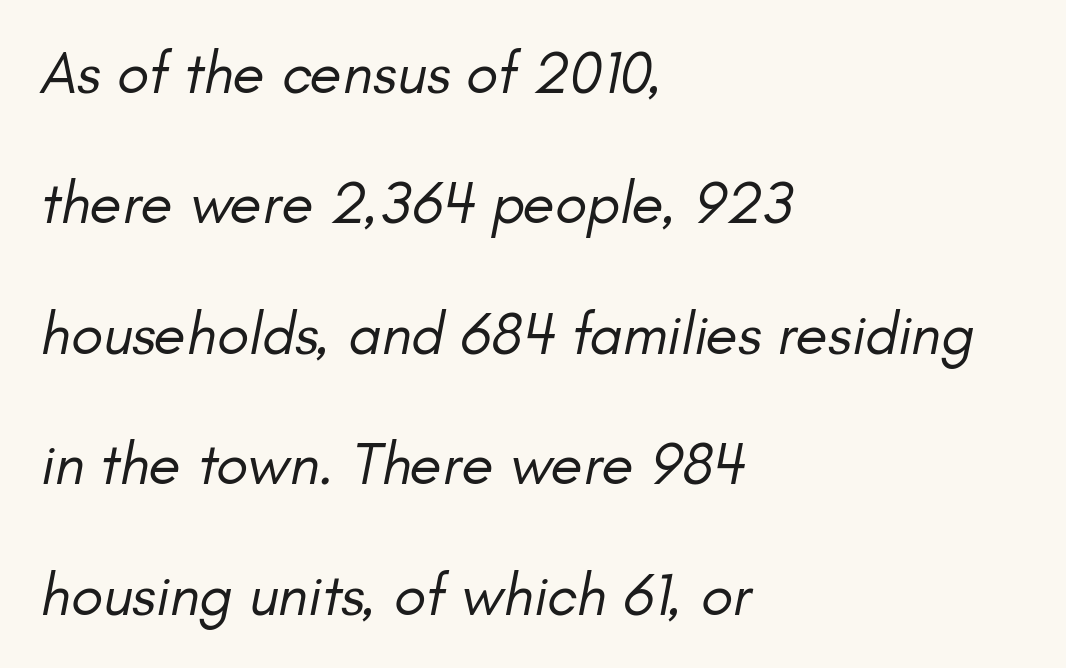
Look at the tracking — it's just the regular setting, nothing added. Rule under the text: the space is simply empty. The rendering uses natural spacing where letterforms have individual widths. Would a proofreader flag this as italicized? Yes.
